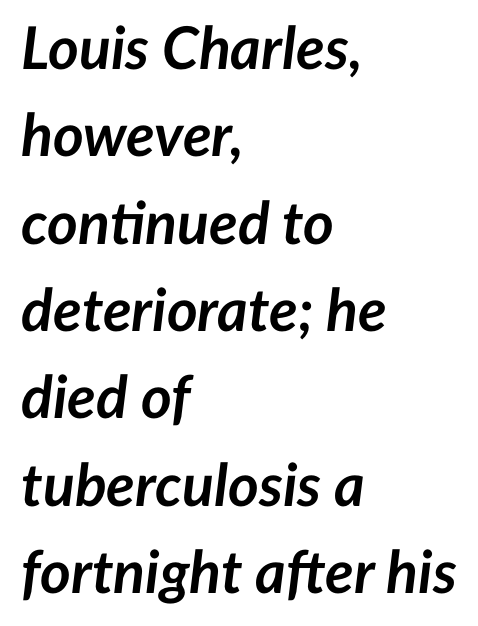
The image shows 59 px semibold type, italic (leaning right); set left-aligned, normal line spacing (1.48x), normal letter spacing, not underlined; low stroke contrast and a medium x-height.
